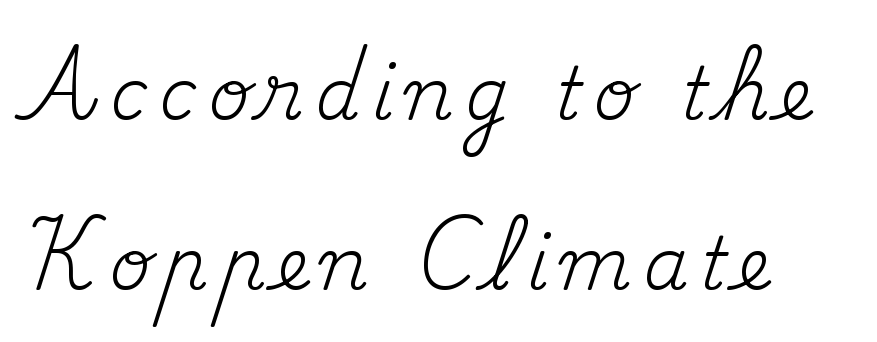
Q: Is the text bold? A: No.
Q: Is the text italic (slanted)? A: Yes.
Q: Is the typeface a serif or a sans-serif typeface? A: Serif.
Q: Is the text underlined? A: No.
Q: How is the paragraph aligned? A: Left-aligned.
Q: Is the spacing between lines tight, normal or loose? A: Loose.
Q: Width (condensed, normal, or wide)? A: Normal.
Q: Stroke contrast? A: Medium.
Q: x-height? A: Small.
Q: Monospaced? A: No.
